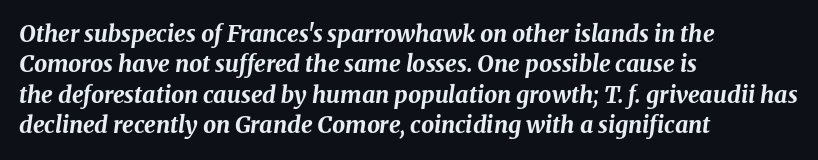
{"italic": "yes", "lean": "right", "slant_degrees": 8, "bold": "yes", "underline": "no", "align": "left", "line_spacing": "normal", "line_spacing_ratio": 1.32, "letter_spacing": "normal", "letter_spacing_em": 0.0, "glyph_px": 23}
